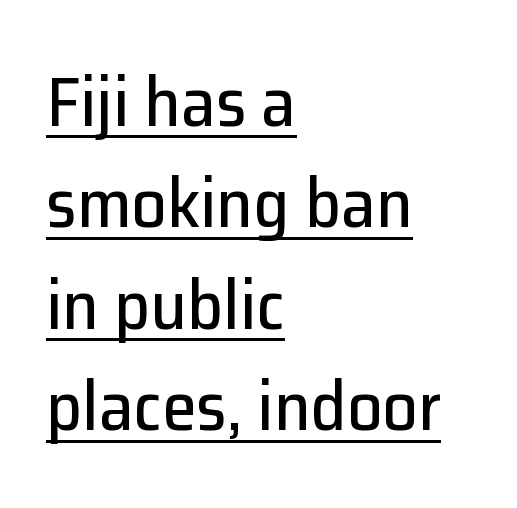
Baseline-to-baseline distance is the conventional proportion of letter height. A roman cut, with each character standing at attention. Compared with typical body copy, the letter spacing here is the same. A baseline rule has been typeset under these characters. Caption: multi-line text, flush left, ragged right.
